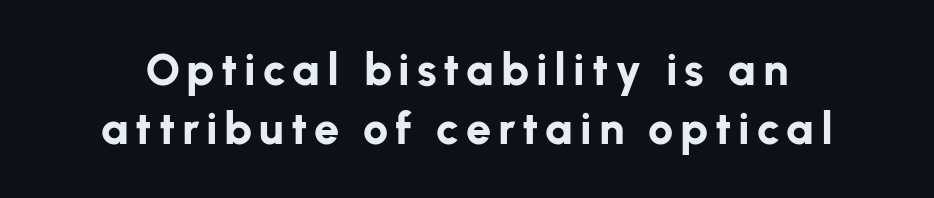
Q: Is the text bold? A: Yes.
Q: Is the text italic (slanted)? A: No, it is upright.
Q: Is the typeface a serif or a sans-serif typeface? A: Sans-serif.
Q: Is the text underlined? A: No.
Q: Is the spacing between lines tight, normal or loose? A: Normal.
Q: Width (condensed, normal, or wide)? A: Normal.
Q: Stroke contrast? A: Low.
Q: x-height? A: Medium.
Q: Monospaced? A: No.
